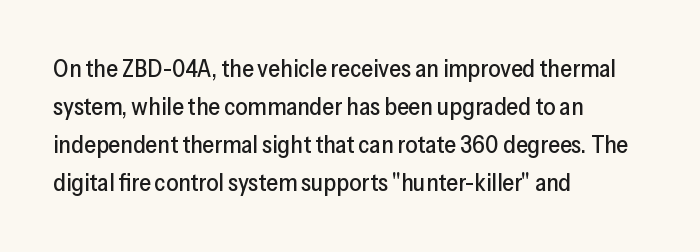
The specimen omits any rule beneath the text block's lines. Alignment: flush left. Italic? Not at all — the glyphs are vertical. The lines sit at an ordinary, default distance from one another. You could call the tracking neutral — neither tight nor loose.
